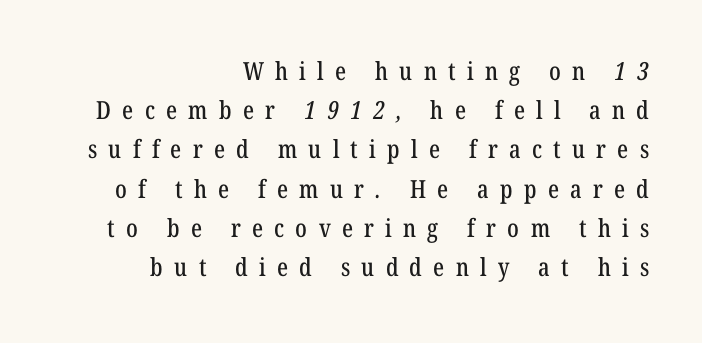
Q: Is the text underlined? A: No.
Q: How is the paragraph aligned? A: Right-aligned.
Q: Is the spacing between letters normal or unusually wide? A: Unusually wide.
Q: Is the spacing between lines tight, normal or loose? A: Normal.
